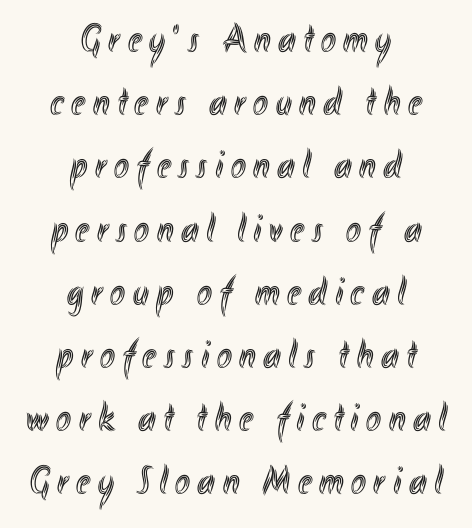
The image shows 40 px condensed type; set centered, normal line spacing (1.58x), not underlined; a small x-height.
